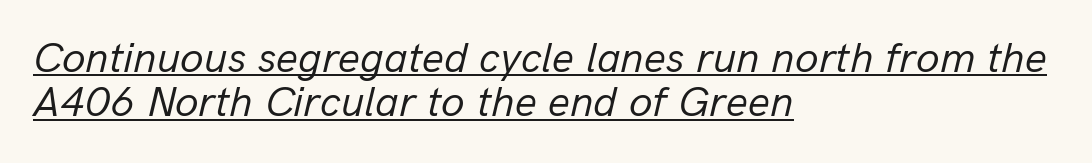
Q: Is the text bold? A: No.
Q: Is the text italic (slanted)? A: Yes, it leans right by about 13 degrees.
Q: Is the text underlined? A: Yes.
Q: How is the paragraph aligned? A: Left-aligned.
Q: Is the spacing between letters normal or unusually wide? A: Normal.
Q: Is the spacing between lines tight, normal or loose? A: Tight.
Q: Width (condensed, normal, or wide)? A: Normal.
Q: Stroke contrast? A: Low.
Q: x-height? A: Medium.
Q: Monospaced? A: No.
